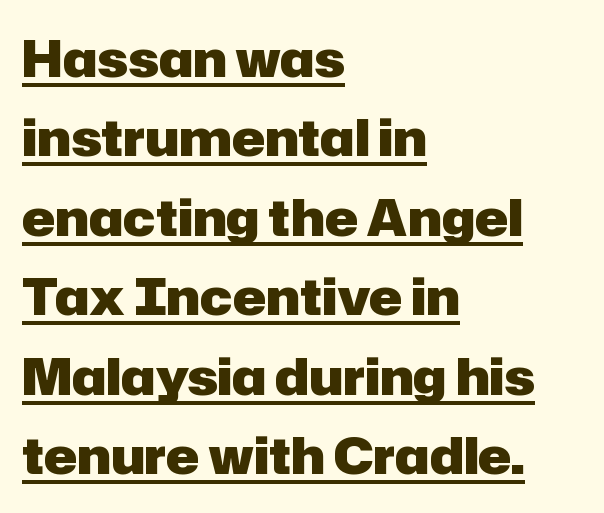
{"serif": "no", "italic": "no", "bold": "yes", "weight": "heavy", "width": "normal", "stroke_contrast": "low", "x_height": "medium", "monospaced": "no", "underline": "yes", "align": "left", "line_spacing": "normal", "line_spacing_ratio": 1.59, "letter_spacing": "normal", "letter_spacing_em": 0.0, "glyph_px": 50}
